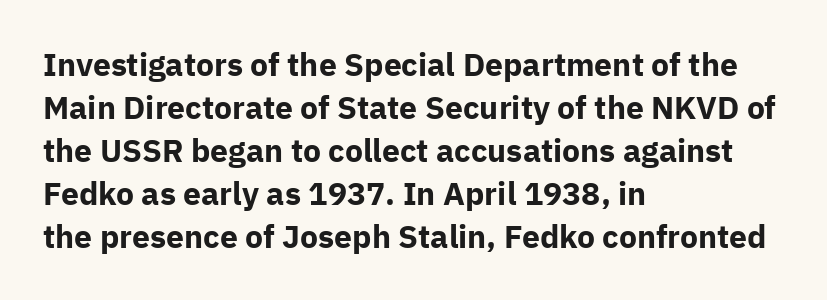
Q: Is the text bold? A: Yes.
Q: Is the text italic (slanted)? A: No, it is upright.
Q: Is the typeface a serif or a sans-serif typeface? A: Sans-serif.
Q: Is the text underlined? A: No.
Q: How is the paragraph aligned? A: Left-aligned.
Q: Is the spacing between letters normal or unusually wide? A: Normal.
Q: Is the spacing between lines tight, normal or loose? A: Normal.
Q: Width (condensed, normal, or wide)? A: Normal.
Q: Stroke contrast? A: Low.
Q: x-height? A: Medium.
Q: Monospaced? A: No.
